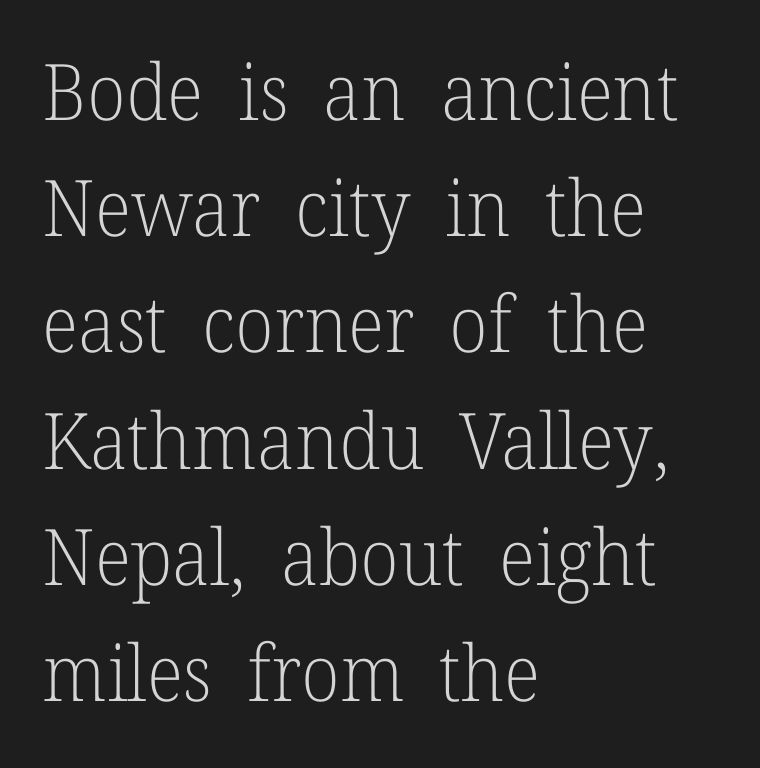
{"serif": "yes", "italic": "no", "bold": "no", "weight": "light", "width": "normal", "stroke_contrast": "low", "x_height": "medium", "monospaced": "no", "underline": "no", "align": "left", "line_spacing": "normal", "line_spacing_ratio": 1.49, "letter_spacing": "normal", "letter_spacing_em": 0.0, "glyph_px": 78}
